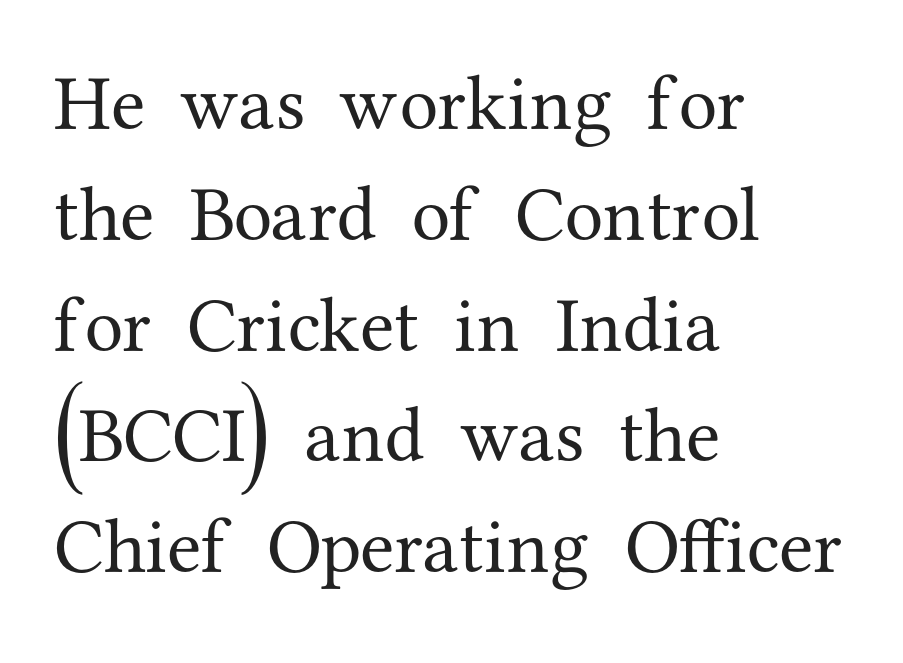
Q: Is the text bold? A: No.
Q: Is the text italic (slanted)? A: No, it is upright.
Q: Is the typeface a serif or a sans-serif typeface? A: Serif.
Q: Is the text underlined? A: No.
Q: How is the paragraph aligned? A: Left-aligned.
Q: Is the spacing between letters normal or unusually wide? A: Normal.
Q: Is the spacing between lines tight, normal or loose? A: Normal.
Q: Width (condensed, normal, or wide)? A: Normal.
Q: Stroke contrast? A: Medium.
Q: x-height? A: Medium.
Q: Monospaced? A: No.
